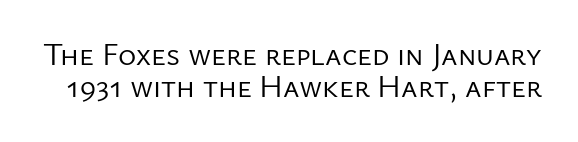
{"serif": "no", "italic": "no", "bold": "no", "weight": "regular", "width": "normal", "stroke_contrast": "low", "x_height": "medium", "monospaced": "no", "underline": "no", "line_spacing": "tight", "line_spacing_ratio": 1.02, "letter_spacing": "normal", "letter_spacing_em": 0.0, "glyph_px": 31}
